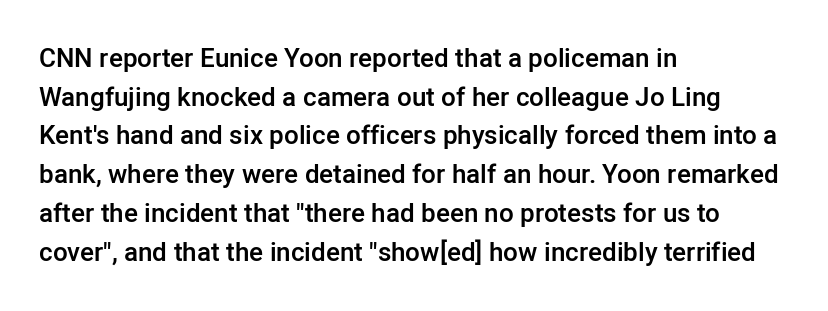
Q: Is the text bold? A: Semi-bold.
Q: Is the text italic (slanted)? A: No, it is upright.
Q: Is the text underlined? A: No.
Q: How is the paragraph aligned? A: Left-aligned.
Q: Is the spacing between letters normal or unusually wide? A: Normal.
Q: Is the spacing between lines tight, normal or loose? A: Normal.
